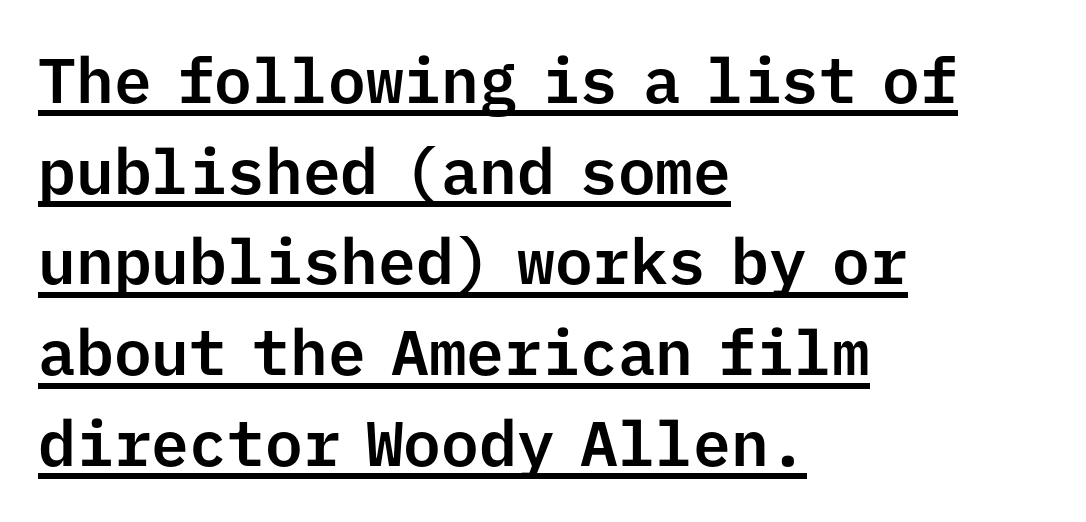
{"serif": "no", "italic": "no", "width": "normal", "stroke_contrast": "low", "x_height": "medium", "monospaced": "yes", "underline": "yes", "align": "left", "line_spacing": "normal", "line_spacing_ratio": 1.44, "letter_spacing": "normal", "letter_spacing_em": 0.0, "glyph_px": 63}
